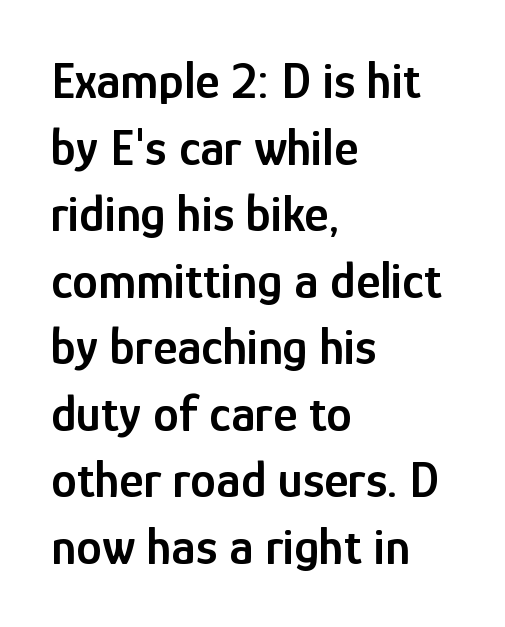
{"serif": "no", "italic": "no", "bold": "semi", "weight": "semibold", "width": "condensed", "stroke_contrast": "low", "x_height": "medium", "monospaced": "no", "underline": "no", "align": "left", "line_spacing": "normal", "line_spacing_ratio": 1.28, "letter_spacing": "normal", "letter_spacing_em": 0.0, "glyph_px": 52}
